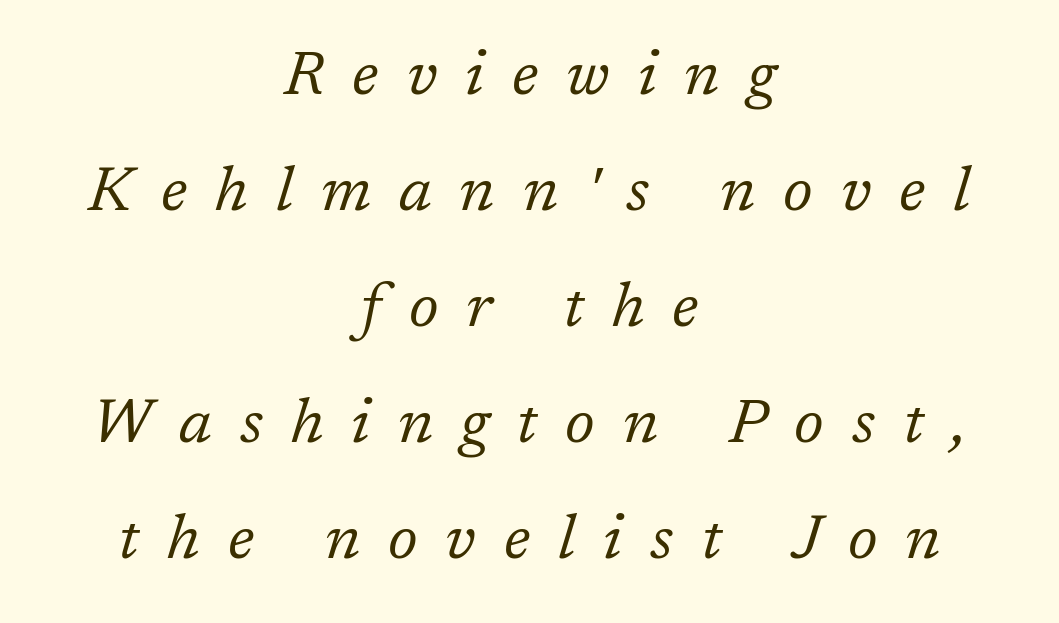
{"serif": "yes", "italic": "yes", "lean": "right", "slant_degrees": 17, "bold": "no", "weight": "regular", "width": "normal", "stroke_contrast": "low", "x_height": "medium", "monospaced": "no", "underline": "no", "align": "center", "line_spacing_ratio": 1.87, "letter_spacing": "wide", "letter_spacing_em": 0.45, "glyph_px": 62}
